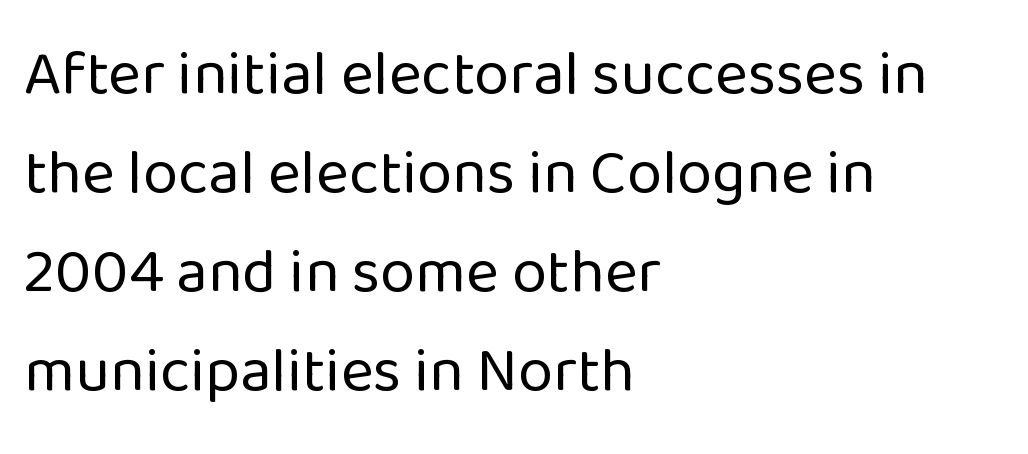
The rendering keeps characters at their native spacing. Horizontally, the lines are justified to the leading edge only. These lines sit exactly where default settings would place them. Do the characters align in a grid? No, the font is proportional. Only glyphs here, with clear space below each row.
